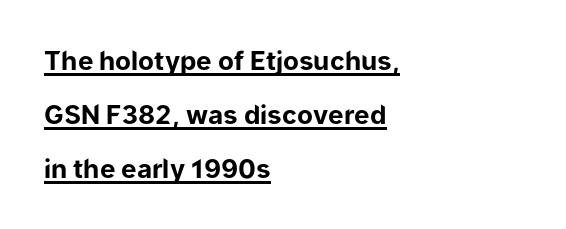
Q: Is the text bold? A: Yes.
Q: Is the text italic (slanted)? A: No, it is upright.
Q: Is the text underlined? A: Yes.
Q: How is the paragraph aligned? A: Left-aligned.
Q: Is the spacing between letters normal or unusually wide? A: Normal.
Q: Is the spacing between lines tight, normal or loose? A: Loose.
